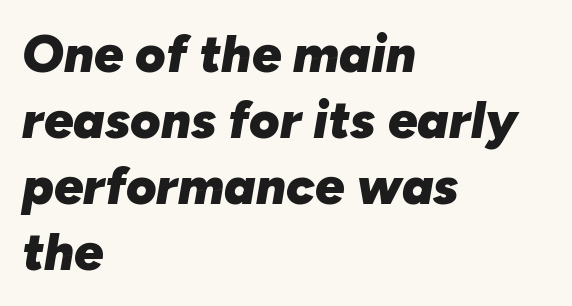
Q: Is the text bold? A: Yes.
Q: Is the text italic (slanted)? A: Yes, it leans right by about 10 degrees.
Q: Is the text underlined? A: No.
Q: How is the paragraph aligned? A: Left-aligned.
Q: Is the spacing between letters normal or unusually wide? A: Normal.
Q: Is the spacing between lines tight, normal or loose? A: Normal.
Q: Width (condensed, normal, or wide)? A: Normal.
Q: Stroke contrast? A: Low.
Q: x-height? A: Medium.
Q: Monospaced? A: No.
